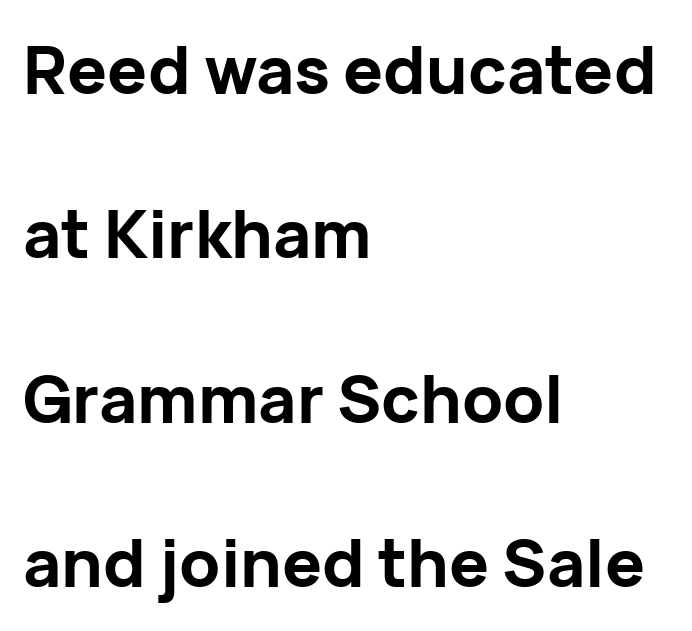
The image shows 66 px bold sans-serif type, upright; set left-aligned, loose line spacing (2.49x), normal letter spacing, not underlined; low stroke contrast and a medium x-height.
